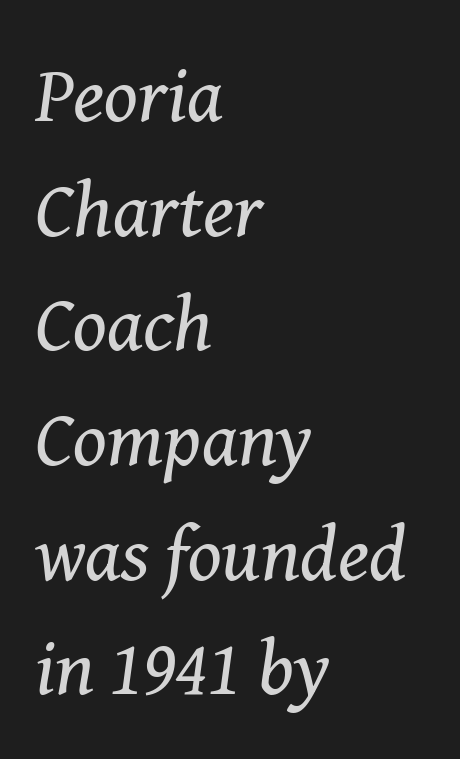
The glyphs look as if they've been sheared to an angle. The compositor pushed each line to the left boundary. This sample has the flowing, uneven cadence of proportional lettering. The string is rendered with underlining switched off. Caption: face not bold, strokes unweighted. Honestly, the row spacing looks completely unremarkable.
